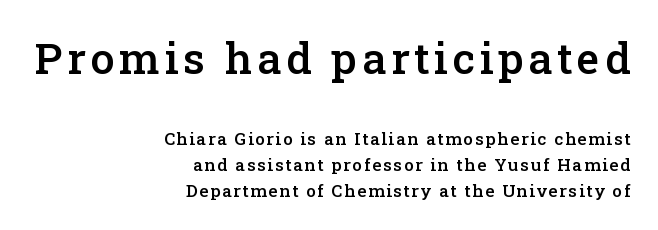
Q: Is the text bold? A: Semi-bold.
Q: Is the text italic (slanted)? A: No, it is upright.
Q: Is the typeface a serif or a sans-serif typeface? A: Serif.
Q: Is the text underlined? A: No.
Q: How is the paragraph aligned? A: Right-aligned.
Q: Is the spacing between lines tight, normal or loose? A: Normal.
Q: Which block of text is set in a larger size, the first (top) or the second (bottom)? A: The first (top) one.
Q: Width (condensed, normal, or wide)? A: Normal.
Q: Stroke contrast? A: Low.
Q: x-height? A: Medium.
Q: Monospaced? A: No.
